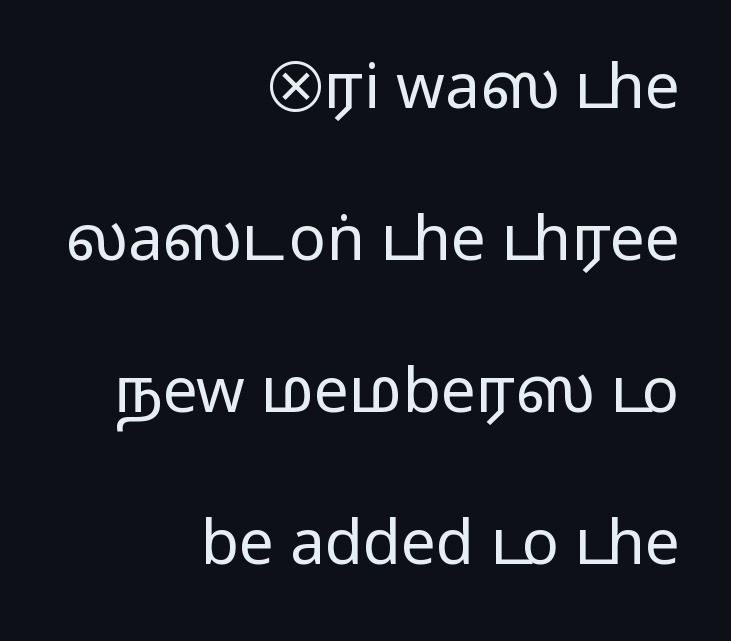
{"serif": "no", "italic": "no", "bold": "no", "weight": "regular", "width": "wide", "stroke_contrast": "low", "x_height": "medium", "monospaced": "no", "underline": "no", "align": "right", "line_spacing": "loose", "line_spacing_ratio": 2.45, "letter_spacing": "normal", "letter_spacing_em": 0.0, "glyph_px": 62}
